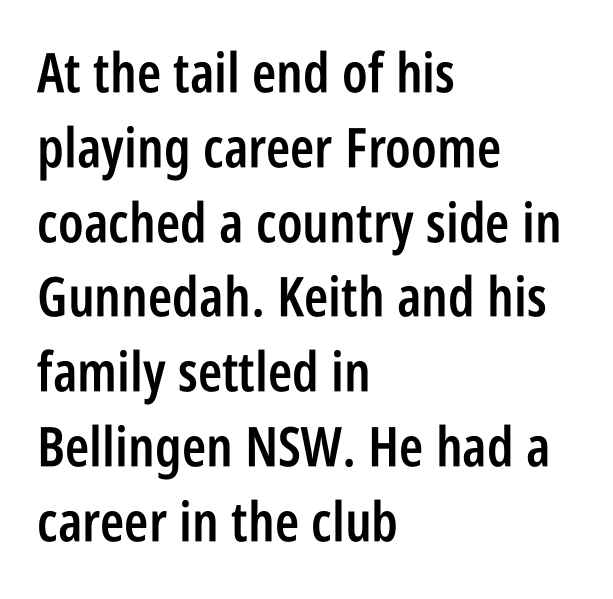
The image shows 55 px semibold, condensed sans-serif type, upright; set left-aligned, normal line spacing (1.36x), normal letter spacing, not underlined; low stroke contrast and a large x-height.
